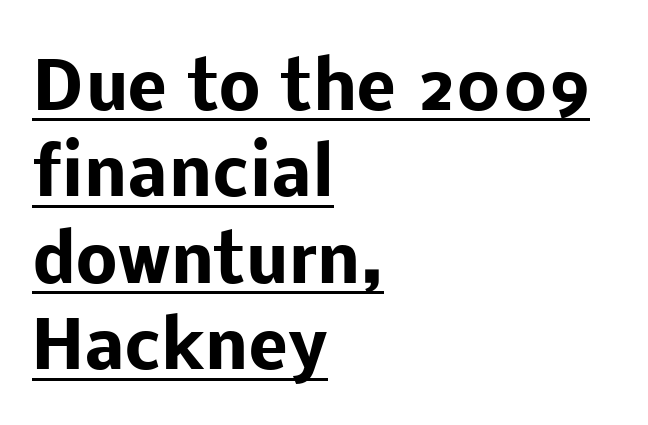
Q: Is the text bold? A: Yes.
Q: Is the text italic (slanted)? A: No, it is upright.
Q: Is the typeface a serif or a sans-serif typeface? A: Sans-serif.
Q: Is the text underlined? A: Yes.
Q: How is the paragraph aligned? A: Left-aligned.
Q: Is the spacing between letters normal or unusually wide? A: Normal.
Q: Is the spacing between lines tight, normal or loose? A: Normal.
Q: Width (condensed, normal, or wide)? A: Normal.
Q: Stroke contrast? A: Low.
Q: x-height? A: Medium.
Q: Monospaced? A: No.
